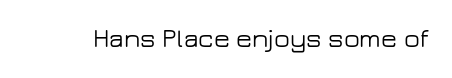
Is there any slant? The stems are plumb. Descenders are the only things crossing below the line. The line texture is even and compact thanks to regular tracking.
